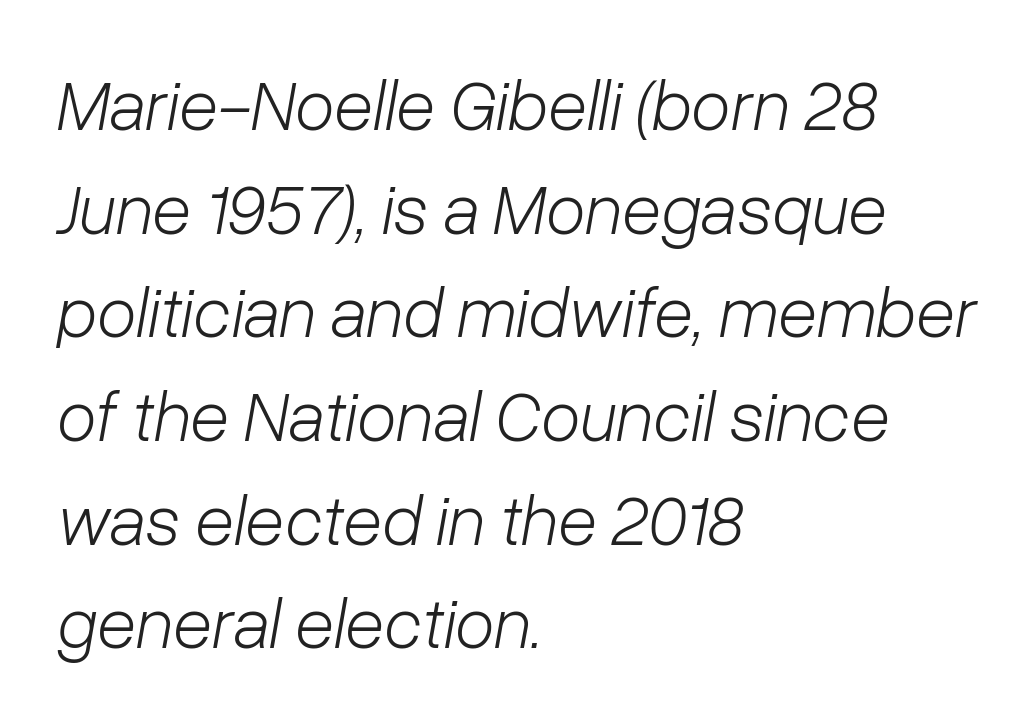
Letters rest on an invisible, unmarked baseline. Glyph-to-glyph distance matches everyday printed text. Leftover space on each line is placed entirely after the last word. The whole block is typeset with a tilt. Looks like regular typesetting: each glyph gets only the width it needs.
